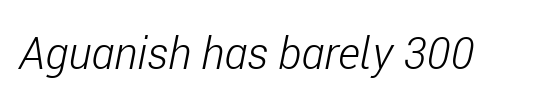
Q: Is the text bold? A: No.
Q: Is the text italic (slanted)? A: Yes, it leans right by about 11 degrees.
Q: Is the text underlined? A: No.
Q: Is the spacing between letters normal or unusually wide? A: Normal.
Q: Width (condensed, normal, or wide)? A: Condensed.
Q: Stroke contrast? A: Low.
Q: x-height? A: Medium.
Q: Monospaced? A: No.
